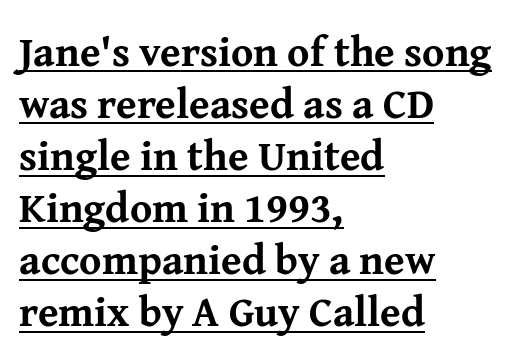
{"serif": "yes", "italic": "no", "bold": "yes", "weight": "bold", "width": "normal", "stroke_contrast": "medium", "x_height": "medium", "monospaced": "no", "underline": "yes", "align": "left", "line_spacing_ratio": 1.24, "letter_spacing": "normal", "letter_spacing_em": 0.0, "glyph_px": 42}
